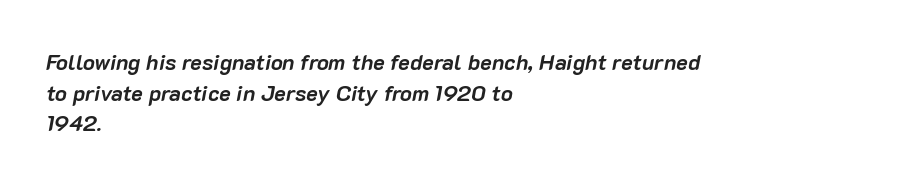
The image shows 22 px bold type, italic (leaning right); set left-aligned, normal line spacing (1.39x), normal letter spacing, not underlined.
